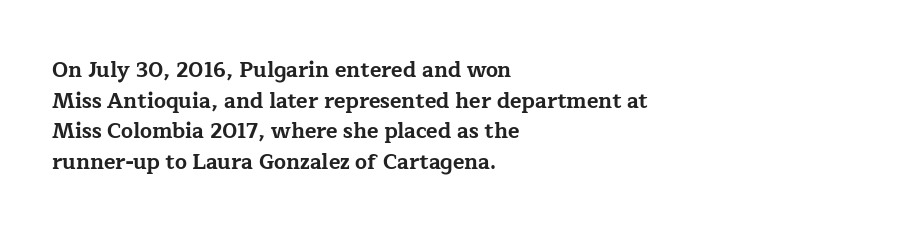
{"italic": "no", "bold": "yes", "underline": "no", "align": "left", "line_spacing": "normal", "line_spacing_ratio": 1.46, "letter_spacing": "normal", "letter_spacing_em": 0.0, "glyph_px": 21}
